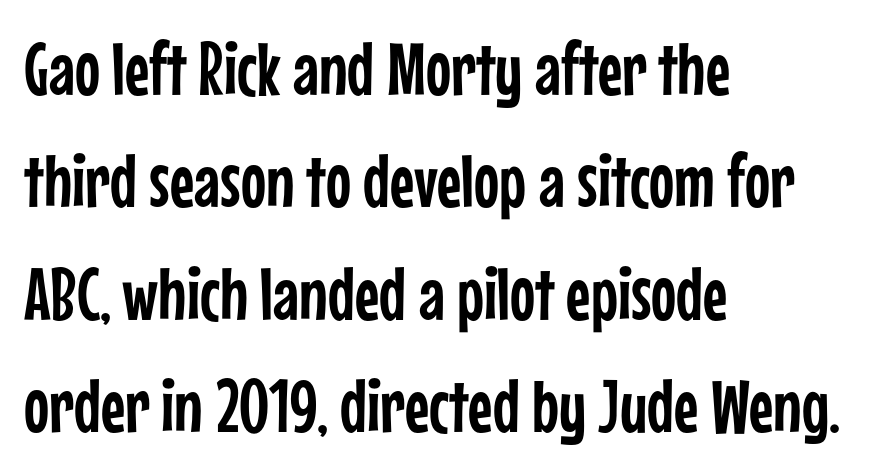
{"serif": "no", "italic": "no", "width": "condensed", "stroke_contrast": "low", "x_height": "medium", "monospaced": "no", "underline": "no", "align": "left", "line_spacing": "normal", "line_spacing_ratio": 1.5, "letter_spacing": "normal", "letter_spacing_em": 0.0, "glyph_px": 75}
